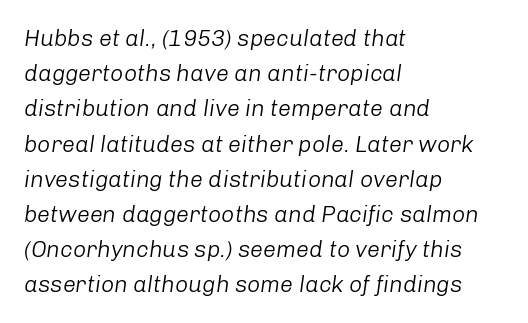
The image shows 23 px text type, italic (leaning right); set left-aligned, normal line spacing (1.53x), normal letter spacing, not underlined.
